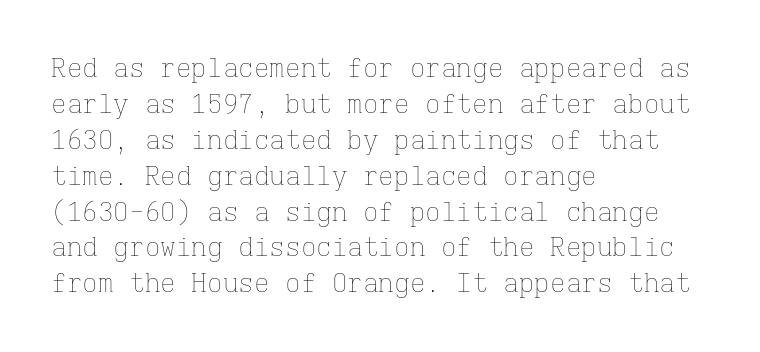
Q: Is the text bold? A: No.
Q: Is the text italic (slanted)? A: No, it is upright.
Q: Is the text underlined? A: No.
Q: How is the paragraph aligned? A: Left-aligned.
Q: Is the spacing between letters normal or unusually wide? A: Normal.
Q: Is the spacing between lines tight, normal or loose? A: Normal.
